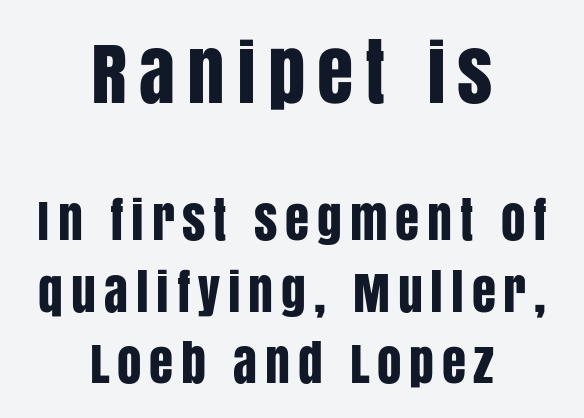
{"serif": "no", "italic": "no", "width": "condensed", "stroke_contrast": "low", "x_height": "large", "monospaced": "no", "underline": "no", "align": "center", "line_spacing": "normal", "line_spacing_ratio": 1.45, "larger_block": "first", "size_ratio": 1.51, "glyph_px": 74}
